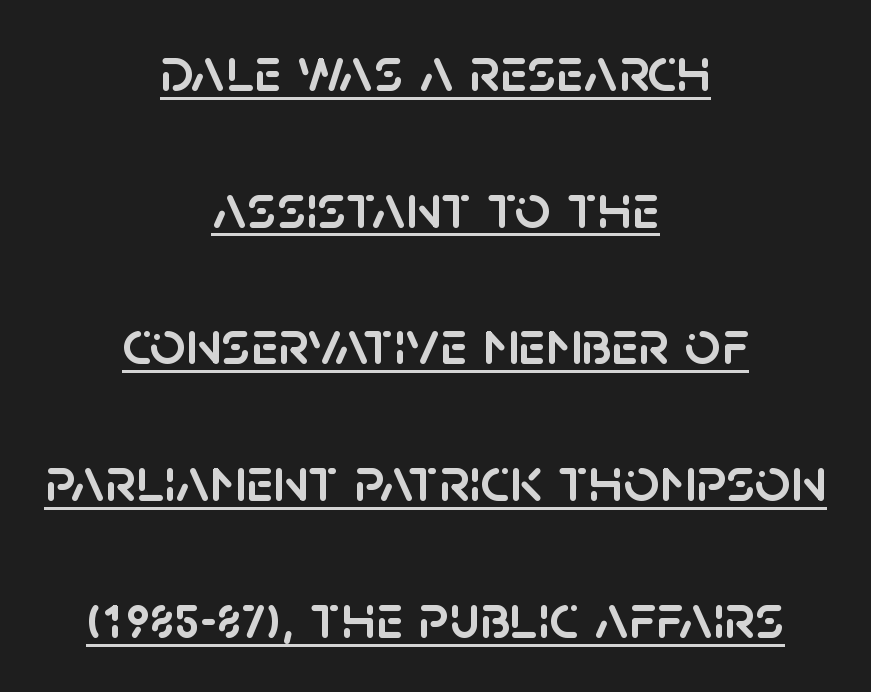
Q: Is the text italic (slanted)? A: No, it is upright.
Q: Is the typeface a serif or a sans-serif typeface? A: Sans-serif.
Q: Is the text underlined? A: Yes.
Q: How is the paragraph aligned? A: Centered.
Q: Is the spacing between letters normal or unusually wide? A: Normal.
Q: Is the spacing between lines tight, normal or loose? A: Loose.
Q: Width (condensed, normal, or wide)? A: Normal.
Q: Stroke contrast? A: Low.
Q: x-height? A: Large.
Q: Monospaced? A: No.
